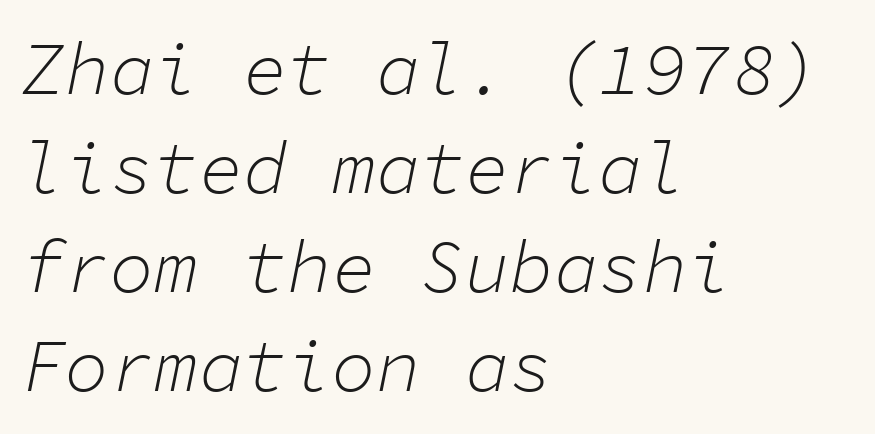
Is this a fixed-width face? Yes — each glyph sits in an identical cell. Leading matches the norm, producing a regular column. Which margin do the lines hug? The left one — the right edge is uneven. Characters are canted at an angle relative to the baseline's perpendicular.
